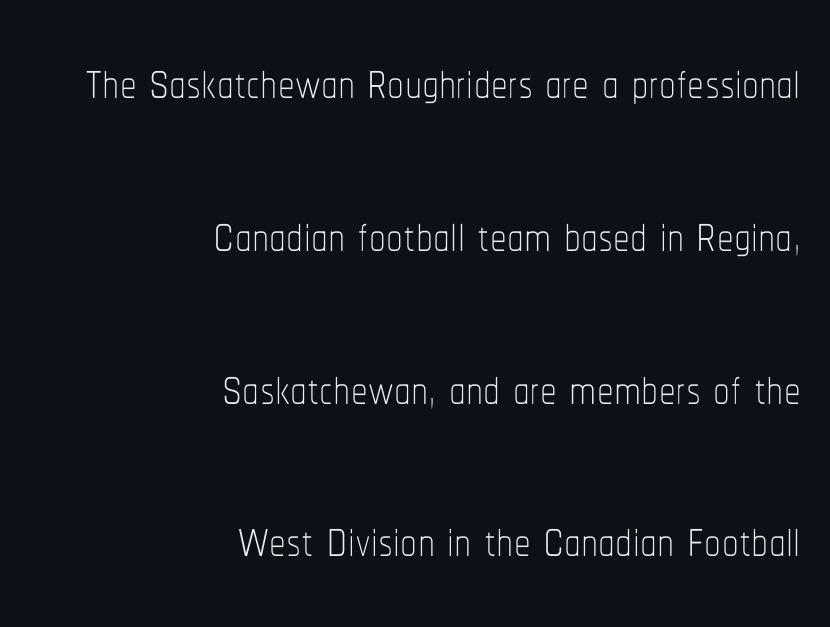
{"italic": "no", "bold": "no", "weight": "thin", "width": "condensed", "stroke_contrast": "low", "x_height": "medium", "monospaced": "no", "underline": "no", "align": "right", "line_spacing": "loose", "line_spacing_ratio": 2.28, "letter_spacing": "normal", "letter_spacing_em": 0.0, "glyph_px": 67}
